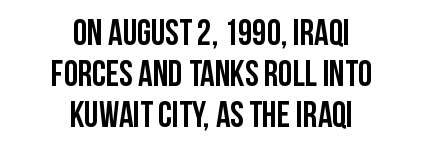
Nothing unusual about the tracking: characters are spaced as the font intends. Caption: multi-line text, centered on the measure. The face used here is proportionally spaced, like ordinary book or web type. Lines of text with bare space underneath.
